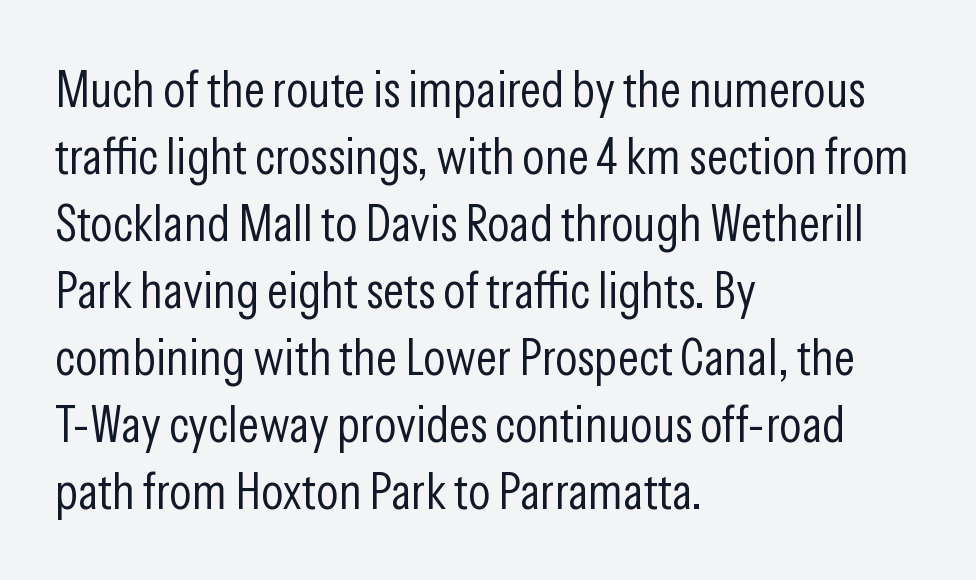
Q: Is the text bold? A: No.
Q: Is the text italic (slanted)? A: No, it is upright.
Q: Is the typeface a serif or a sans-serif typeface? A: Sans-serif.
Q: Is the text underlined? A: No.
Q: How is the paragraph aligned? A: Left-aligned.
Q: Is the spacing between letters normal or unusually wide? A: Normal.
Q: Is the spacing between lines tight, normal or loose? A: Normal.
Q: Width (condensed, normal, or wide)? A: Condensed.
Q: Stroke contrast? A: Low.
Q: x-height? A: Medium.
Q: Monospaced? A: No.
